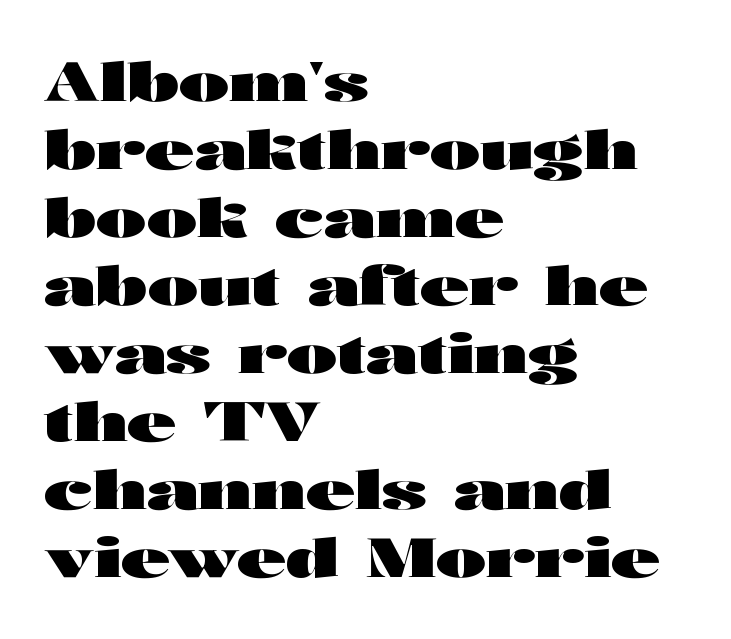
{"italic": "no", "bold": "yes", "weight": "heavy", "width": "wide", "stroke_contrast": "high", "x_height": "medium", "monospaced": "no", "underline": "no", "align": "left", "line_spacing": "normal", "line_spacing_ratio": 1.26, "letter_spacing": "normal", "letter_spacing_em": 0.0, "glyph_px": 54}
